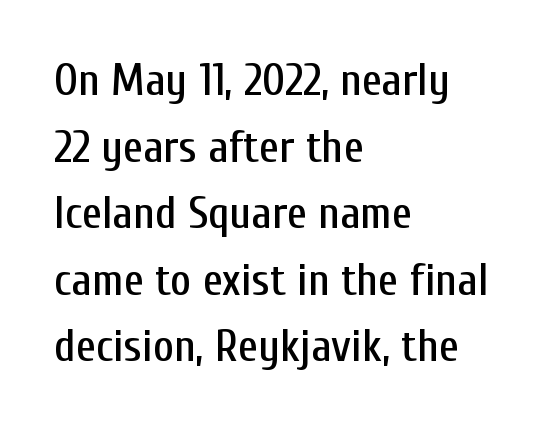
The paragraph has a hard left edge and a soft right edge. The strip under each line holds only bare page. I'd call this a sans setting — the letters go barefoot. No extra tracking has been applied to these lines. The passage shown is typed in a proportional face where columns would drift. Quick note: not italic, upright.
